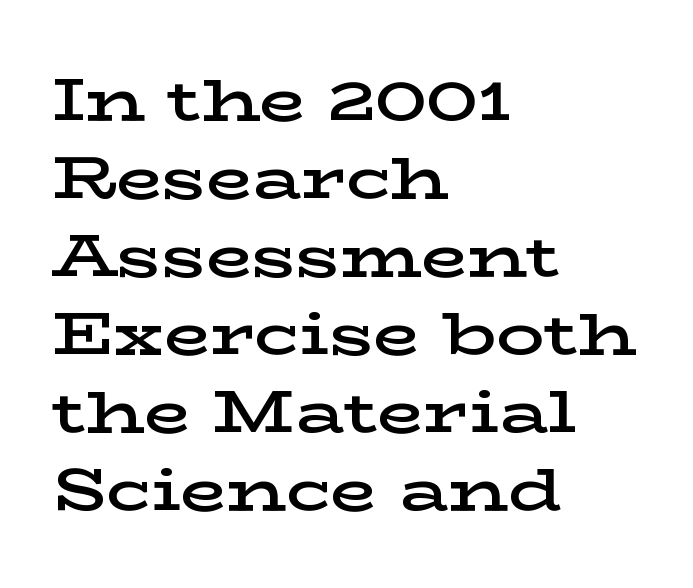
One glance says typical: line gaps are just what's usual. The typesetter chose a ragged-right arrangement here. Here the designer chose a conventional face with non-uniform glyph widths. The letters sit at their default tracking, neither squeezed nor spread. Words float on clear page, feet unadorned.
